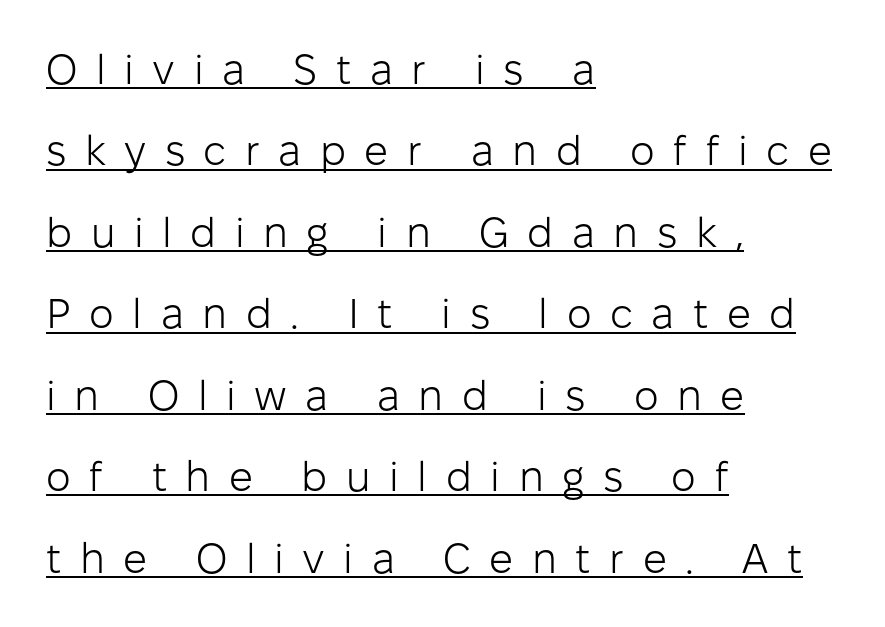
The vertical gap from one line to the next is large. Ink coverage per letter is moderate at most. Casual observation: everything's shoved over to the left. Varying glyph widths throughout — classic text-font behaviour. The lettering stays uniformly vertical, giving the passage a roman look.
